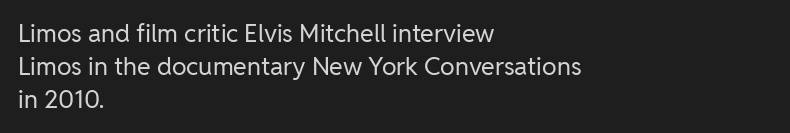
These lines sit exactly where default settings would place them. Decoration check: the copy has no underline. The typeface has the unassuming heft of standard copy or less. Horizontal alignment here is leftward, the default for most running prose.
